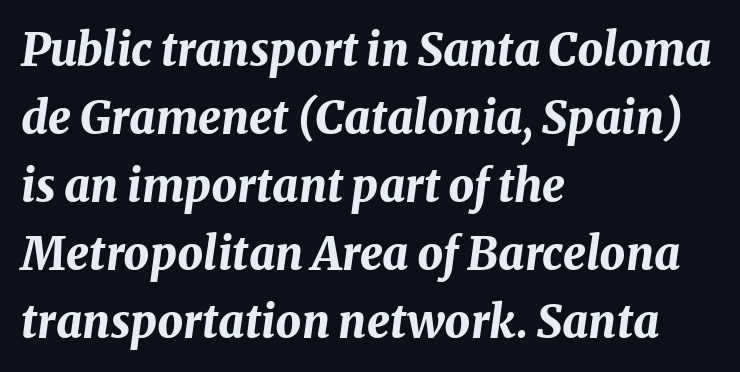
Q: Is the text bold? A: Yes.
Q: Is the text italic (slanted)? A: Yes, it leans right by about 8 degrees.
Q: Is the text underlined? A: No.
Q: How is the paragraph aligned? A: Left-aligned.
Q: Is the spacing between letters normal or unusually wide? A: Normal.
Q: Is the spacing between lines tight, normal or loose? A: Normal.
Q: Width (condensed, normal, or wide)? A: Normal.
Q: Stroke contrast? A: Medium.
Q: x-height? A: Medium.
Q: Monospaced? A: No.
